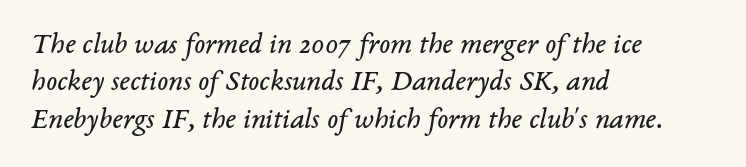
{"serif": "yes", "italic": "yes", "lean": "right", "slant_degrees": 14, "bold": "no", "weight": "regular", "width": "normal", "stroke_contrast": "low", "x_height": "medium", "monospaced": "no", "underline": "no", "align": "left", "line_spacing": "normal", "line_spacing_ratio": 1.29, "letter_spacing": "normal", "letter_spacing_em": 0.0, "glyph_px": 29}
